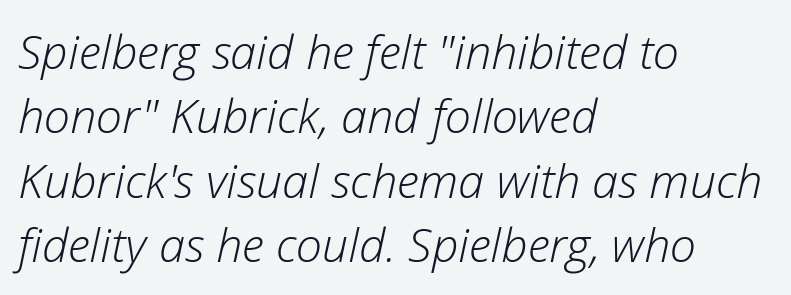
The image shows 47 px light type, italic (leaning right); set left-aligned, normal line spacing (1.37x), normal letter spacing, not underlined; low stroke contrast and a medium x-height.
